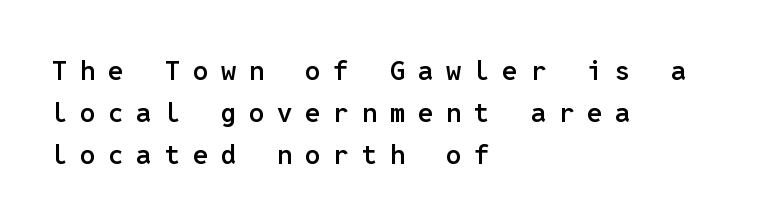
{"italic": "no", "bold": "semi", "underline": "no", "align": "left", "line_spacing": "normal", "line_spacing_ratio": 1.55, "letter_spacing": "wide", "letter_spacing_em": 0.48, "glyph_px": 27}
